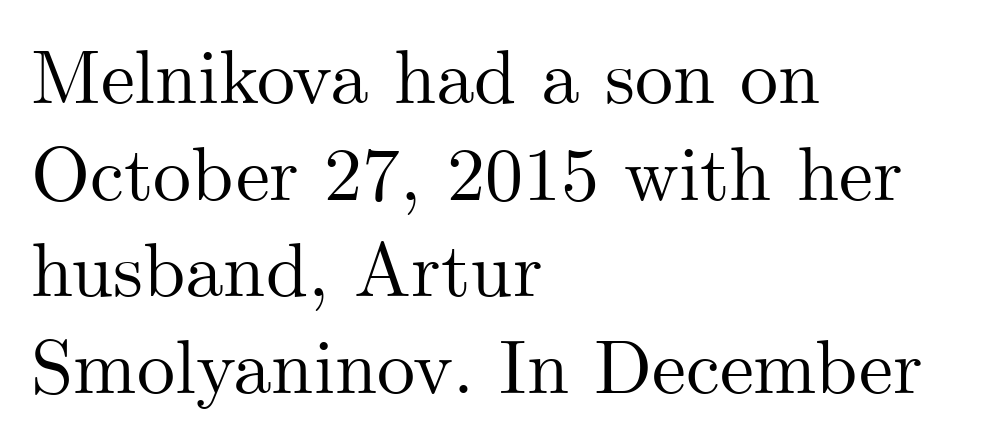
Q: Is the text italic (slanted)? A: No, it is upright.
Q: Is the typeface a serif or a sans-serif typeface? A: Serif.
Q: Is the text underlined? A: No.
Q: How is the paragraph aligned? A: Left-aligned.
Q: Is the spacing between letters normal or unusually wide? A: Normal.
Q: Is the spacing between lines tight, normal or loose? A: Normal.
Q: Width (condensed, normal, or wide)? A: Normal.
Q: Stroke contrast? A: Medium.
Q: x-height? A: Small.
Q: Monospaced? A: No.
